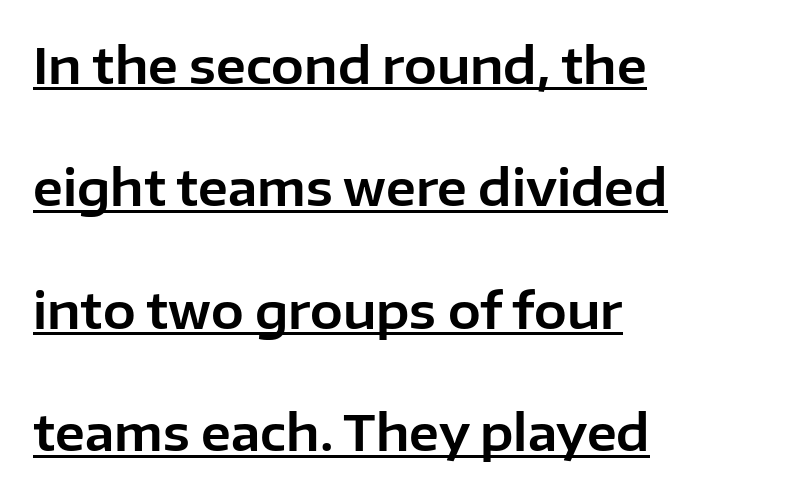
The image shows 49 px sans-serif type, upright; set left-aligned, loose line spacing (2.5x), normal letter spacing, underlined; low stroke contrast and a medium x-height.
